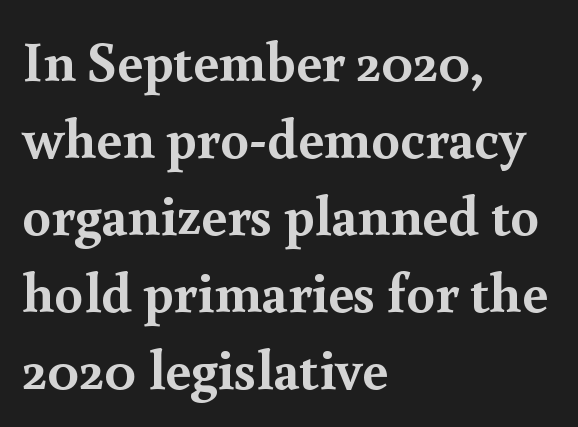
Q: Is the text bold? A: Yes.
Q: Is the text italic (slanted)? A: No, it is upright.
Q: Is the typeface a serif or a sans-serif typeface? A: Serif.
Q: Is the text underlined? A: No.
Q: How is the paragraph aligned? A: Left-aligned.
Q: Is the spacing between letters normal or unusually wide? A: Normal.
Q: Is the spacing between lines tight, normal or loose? A: Normal.
Q: Width (condensed, normal, or wide)? A: Normal.
Q: x-height? A: Small.
Q: Monospaced? A: No.
